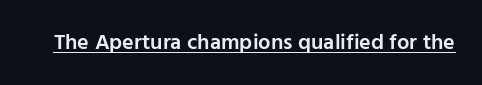
Typesetter's note: demi weight, one step under bold. This sample uses plain, unmodified letter spacing. Honestly, the underline is the first thing you notice here. A typesetter would mark this as roman, not italic.
